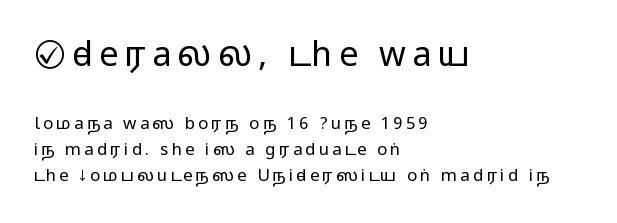
The image shows 34 px wide sans-serif type, upright; set left-aligned, normal line spacing (1.53x), not underlined; the first (top) block is 2.0x larger; medium stroke contrast.
